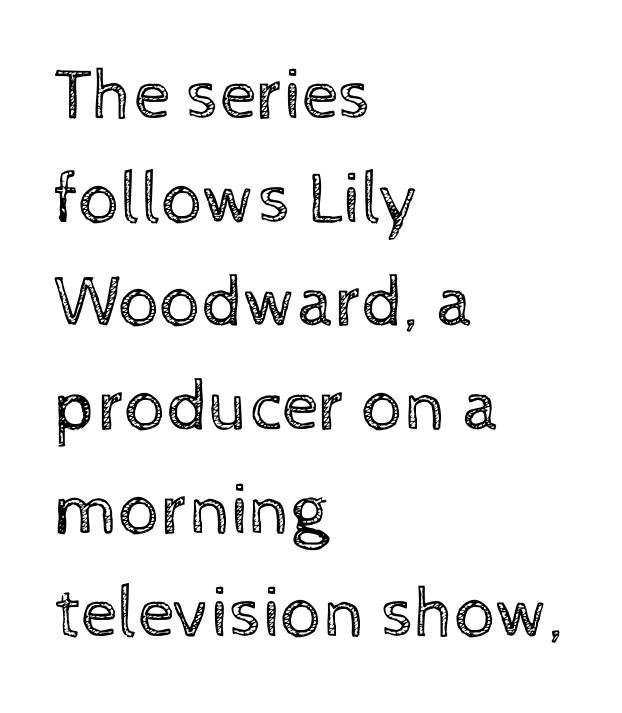
Q: Is the text bold? A: No.
Q: Is the text italic (slanted)? A: No, it is upright.
Q: Is the text underlined? A: No.
Q: How is the paragraph aligned? A: Left-aligned.
Q: Is the spacing between letters normal or unusually wide? A: Normal.
Q: Is the spacing between lines tight, normal or loose? A: Normal.
Q: Width (condensed, normal, or wide)? A: Normal.
Q: x-height? A: Medium.
Q: Monospaced? A: No.
